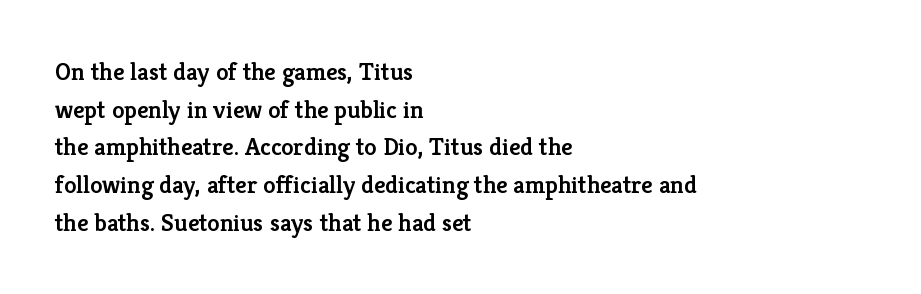
{"italic": "no", "bold": "semi", "underline": "no", "align": "left", "line_spacing": "normal", "line_spacing_ratio": 1.51, "letter_spacing": "normal", "letter_spacing_em": 0.0, "glyph_px": 25}
